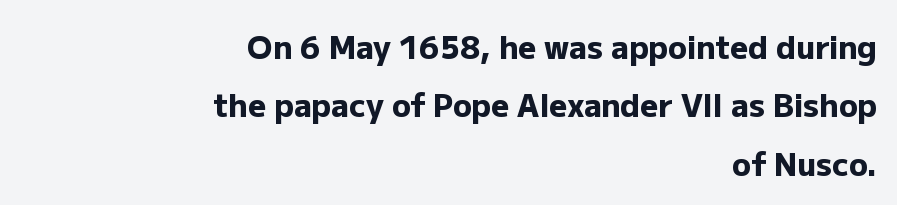
Q: Is the text bold? A: Yes.
Q: Is the text italic (slanted)? A: No, it is upright.
Q: Is the typeface a serif or a sans-serif typeface? A: Sans-serif.
Q: Is the text underlined? A: No.
Q: How is the paragraph aligned? A: Right-aligned.
Q: Is the spacing between letters normal or unusually wide? A: Normal.
Q: Width (condensed, normal, or wide)? A: Normal.
Q: Stroke contrast? A: Low.
Q: x-height? A: Medium.
Q: Monospaced? A: No.
